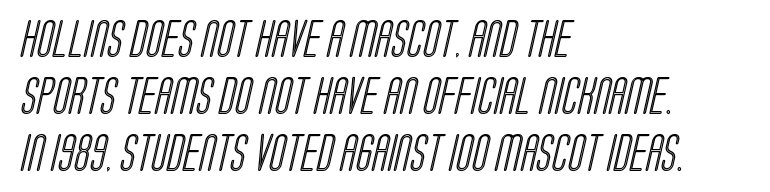
Q: Is the text underlined? A: No.
Q: How is the paragraph aligned? A: Left-aligned.
Q: Is the spacing between letters normal or unusually wide? A: Normal.
Q: Is the spacing between lines tight, normal or loose? A: Normal.
Q: Width (condensed, normal, or wide)? A: Condensed.
Q: x-height? A: Large.
Q: Monospaced? A: No.
